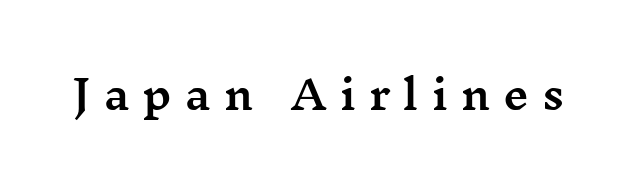
Spacing verdict: proportional, widths tailored to each character. Rendered with straight, roman letterforms. Just letters on the line, the space beneath them empty. Each word looks stretched out because of the extra space between its letters.
